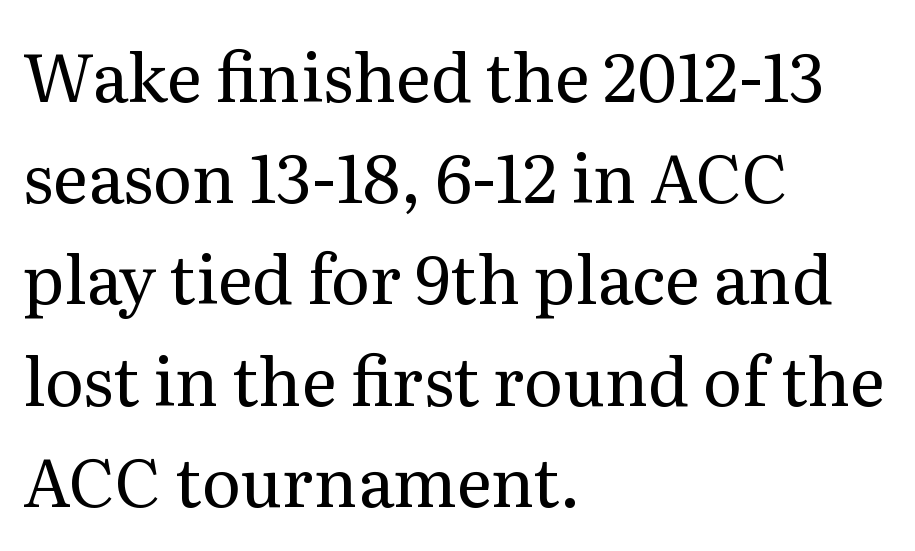
The image shows 67 px regular-weight serif type, upright; set left-aligned, normal line spacing (1.51x), normal letter spacing, not underlined; medium stroke contrast and a medium x-height.
